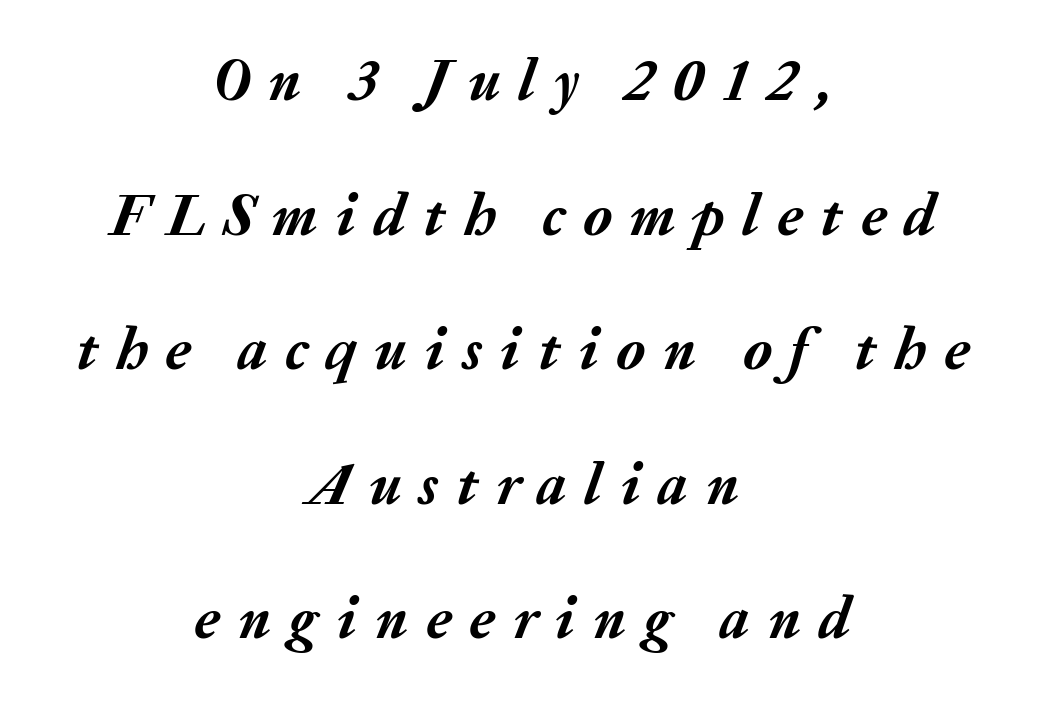
Q: Is the text bold? A: Yes.
Q: Is the text italic (slanted)? A: Yes, it leans right by about 20 degrees.
Q: Is the text underlined? A: No.
Q: How is the paragraph aligned? A: Centered.
Q: Is the spacing between letters normal or unusually wide? A: Unusually wide.
Q: Is the spacing between lines tight, normal or loose? A: Loose.
Q: Width (condensed, normal, or wide)? A: Normal.
Q: Stroke contrast? A: Medium.
Q: x-height? A: Medium.
Q: Monospaced? A: No.
